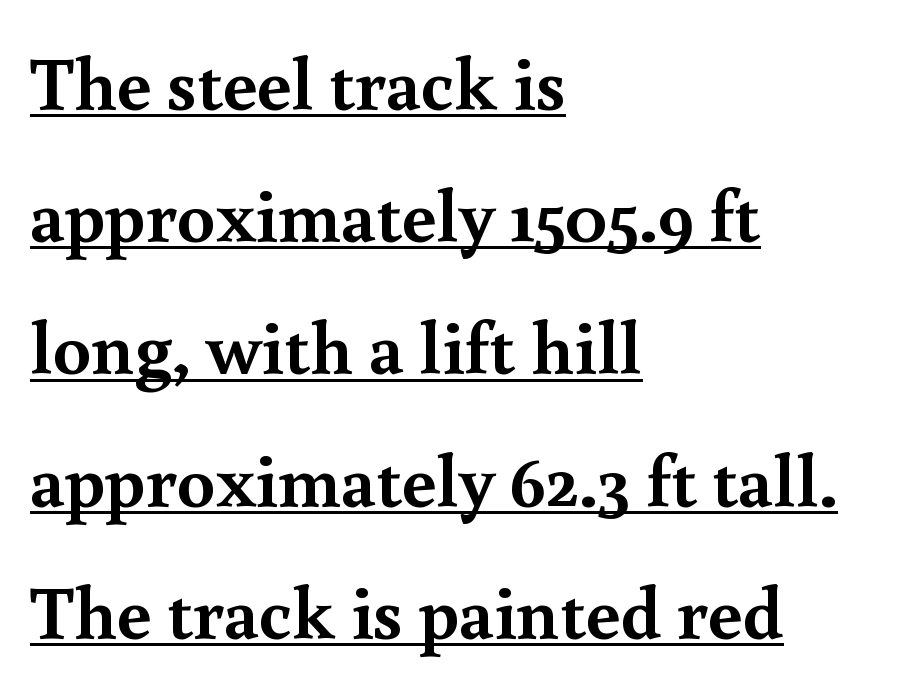
{"serif": "yes", "italic": "no", "bold": "yes", "weight": "semibold", "width": "normal", "x_height": "small", "monospaced": "no", "underline": "yes", "align": "left", "line_spacing_ratio": 1.74, "letter_spacing": "normal", "letter_spacing_em": 0.0, "glyph_px": 76}
